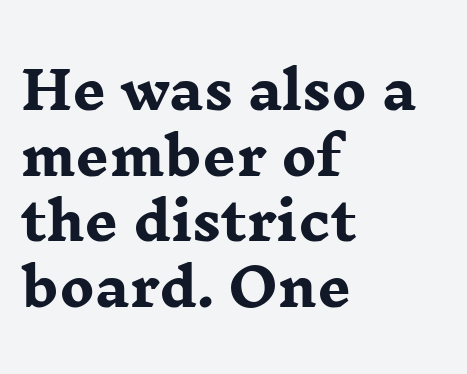
Bold? Absolutely — the strokes are thick and heavy. Typeset ragged right — the left edge is the straight one. Varying glyph widths throughout — classic text-font behaviour. Observe the serifs anchoring each vertical stroke in this sample. The type sits square on the baseline with zero lean.
